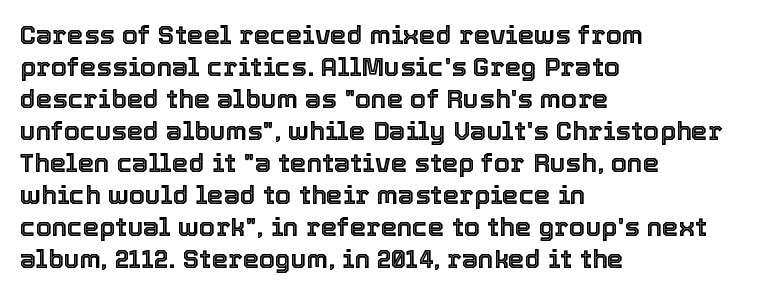
The image shows 26 px text type, upright; set left-aligned, line spacing 1.23x, normal letter spacing, not underlined.
